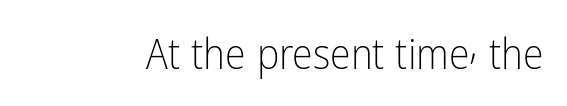
The image shows 42 px light, condensed sans-serif type, upright; set normal letter spacing, not underlined; low stroke contrast and a medium x-height.
